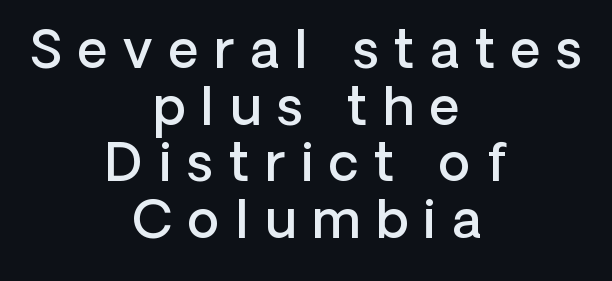
The image shows 52 px semibold sans-serif type, upright; set centered, tight line spacing (1.09x), unusually wide letter spacing (+0.3 em), not underlined; low stroke contrast and a medium x-height.
